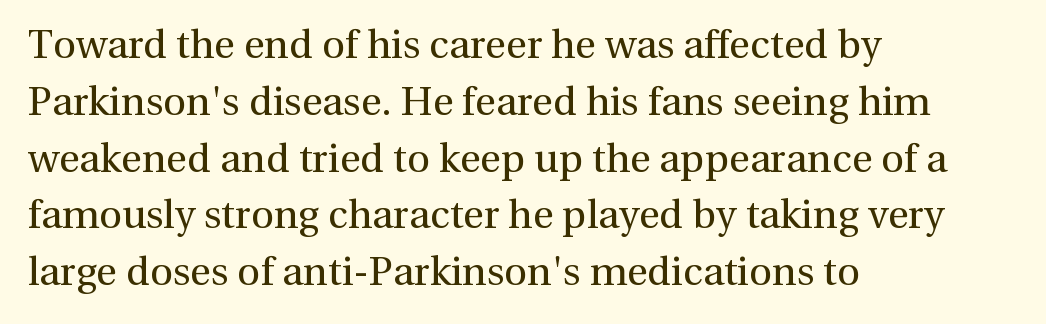
Q: Is the text bold? A: No.
Q: Is the text italic (slanted)? A: No, it is upright.
Q: Is the typeface a serif or a sans-serif typeface? A: Serif.
Q: Is the text underlined? A: No.
Q: How is the paragraph aligned? A: Left-aligned.
Q: Is the spacing between letters normal or unusually wide? A: Normal.
Q: Is the spacing between lines tight, normal or loose? A: Normal.
Q: Width (condensed, normal, or wide)? A: Normal.
Q: x-height? A: Medium.
Q: Monospaced? A: No.
